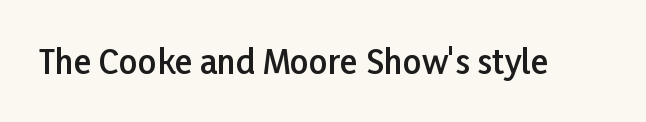
{"serif": "no", "italic": "no", "bold": "semi", "weight": "semibold", "width": "normal", "stroke_contrast": "low", "x_height": "medium", "monospaced": "no", "underline": "no", "letter_spacing": "normal", "letter_spacing_em": 0.0, "glyph_px": 33}
